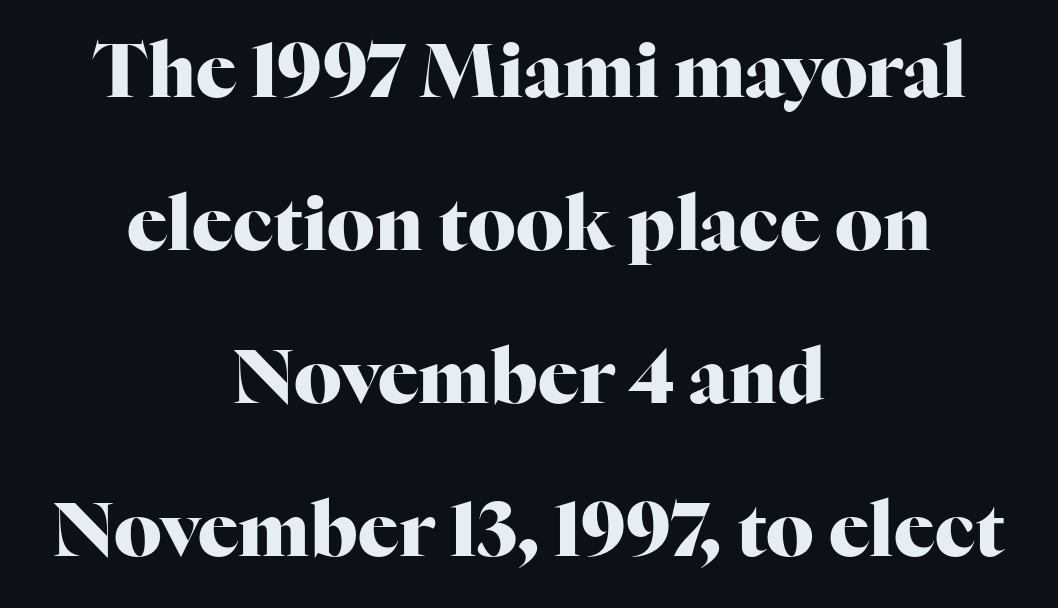
Proportional: the letters do not fall into vertical columns. The paragraph shown floats in the horizontal middle. Heft: maximum for text — a bold. The letters stand straight up with perfectly vertical stems. Airy leading.
